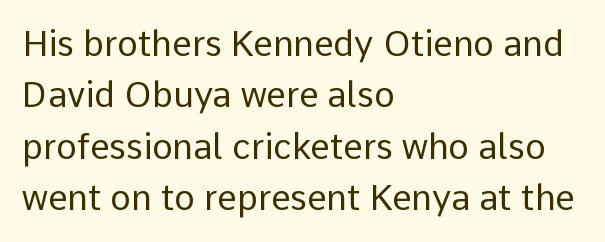
Type without underlining. Ink coverage per letter is moderate at most. Ascenders rise straight up at ninety degrees. Caption: multi-line text, flush left, ragged right. Nobody touched the tracking dial on this one. No feet cap the strokes, marking this as sans-serif type.
